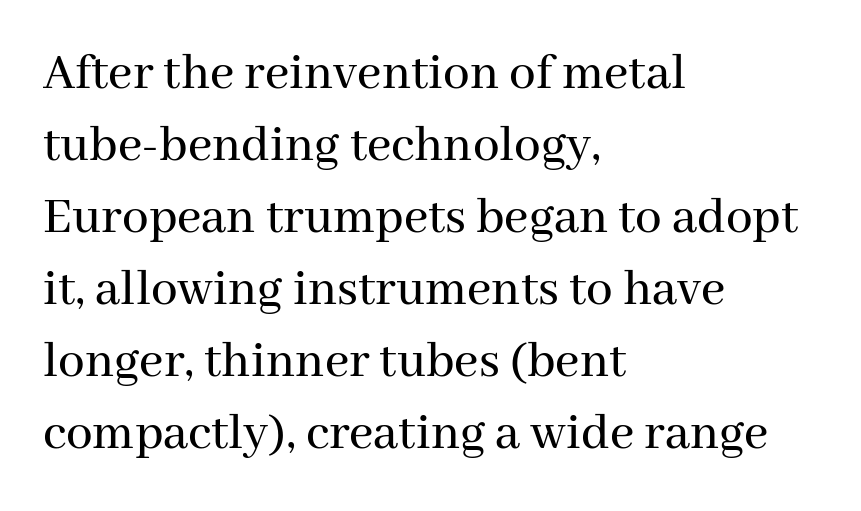
The image shows 53 px serif type, upright; set left-aligned, normal line spacing (1.36x), normal letter spacing, not underlined; medium stroke contrast and a medium x-height.
